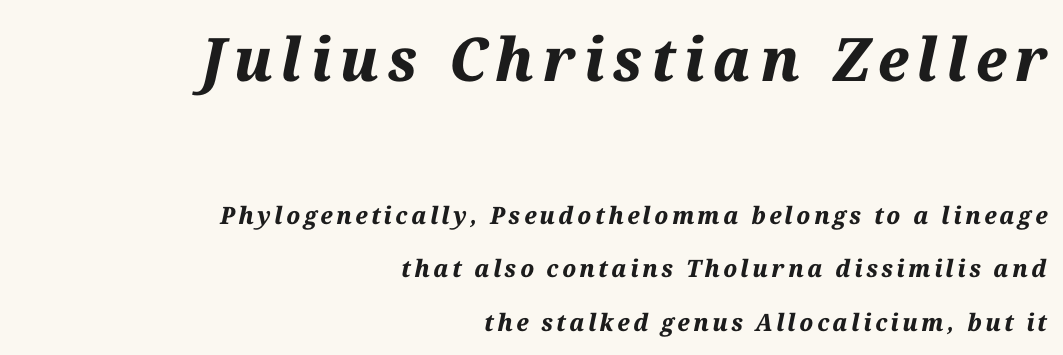
Q: Is the text bold? A: Yes.
Q: Is the text italic (slanted)? A: Yes, it leans right by about 12 degrees.
Q: Is the text underlined? A: No.
Q: How is the paragraph aligned? A: Right-aligned.
Q: Is the spacing between lines tight, normal or loose? A: Loose.
Q: Which block of text is set in a larger size, the first (top) or the second (bottom)? A: The first (top) one.
Q: Width (condensed, normal, or wide)? A: Normal.
Q: Stroke contrast? A: Medium.
Q: x-height? A: Medium.
Q: Monospaced? A: No.
